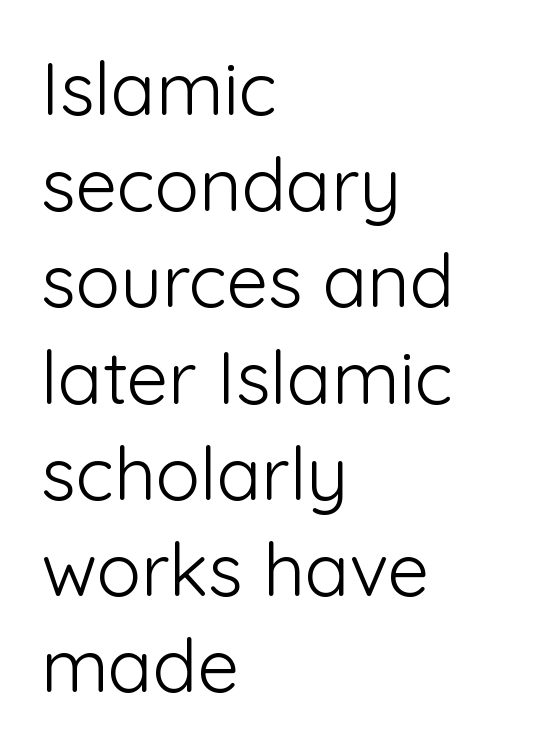
The image shows 74 px light sans-serif type, upright; set left-aligned, normal line spacing (1.3x), normal letter spacing, not underlined; low stroke contrast and a medium x-height.
